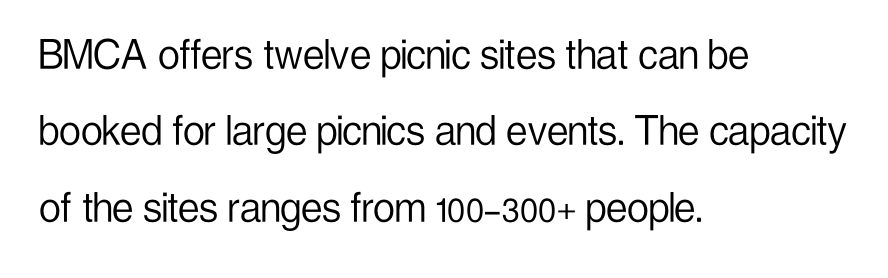
The zone under the glyphs is completely vacant. Caption: face not bold, strokes unweighted. This rendering employs a face without finishing strokes, i.e., a sans-serif. The leading is moderate, giving the passage an even texture. Line starts are locked; line ends wander. Proportional: the letters do not fall into vertical columns.
